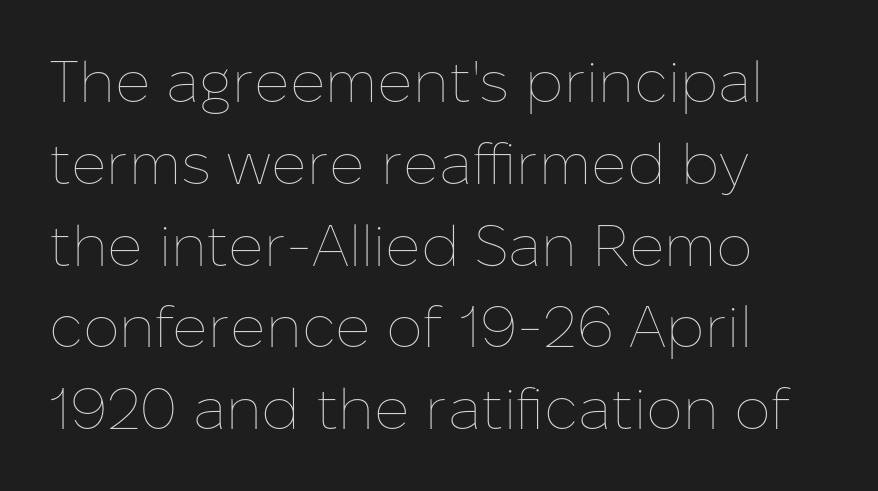
Q: Is the text bold? A: No.
Q: Is the text italic (slanted)? A: No, it is upright.
Q: Is the text underlined? A: No.
Q: How is the paragraph aligned? A: Left-aligned.
Q: Is the spacing between letters normal or unusually wide? A: Normal.
Q: Is the spacing between lines tight, normal or loose? A: Normal.
Q: Width (condensed, normal, or wide)? A: Normal.
Q: Stroke contrast? A: Low.
Q: x-height? A: Medium.
Q: Monospaced? A: No.
